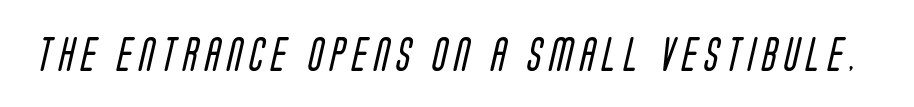
Nothing sits at the stroke ends, so this counts as sans-serif. Look at the tracking — it's clearly loosened, letters drifting apart. Note the varied advance widths — an 'i' is clearly narrower than an 'm'. Any mark beneath the type? The region is blank.
